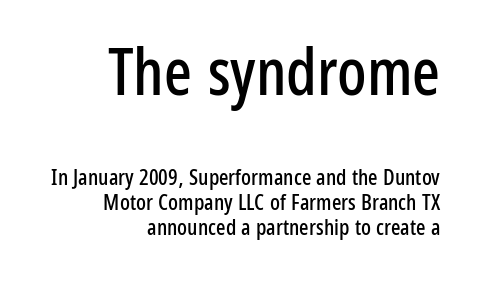
{"serif": "no", "italic": "no", "width": "condensed", "stroke_contrast": "low", "x_height": "medium", "monospaced": "no", "underline": "no", "align": "right", "line_spacing": "tight", "line_spacing_ratio": 1.13, "letter_spacing": "normal", "letter_spacing_em": 0.0, "larger_block": "first", "size_ratio": 2.95, "glyph_px": 65}
